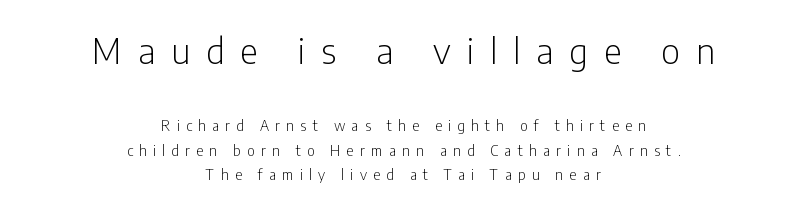
Q: Is the text bold? A: No.
Q: Is the text italic (slanted)? A: No, it is upright.
Q: Is the typeface a serif or a sans-serif typeface? A: Sans-serif.
Q: Is the text underlined? A: No.
Q: How is the paragraph aligned? A: Centered.
Q: Is the spacing between letters normal or unusually wide? A: Unusually wide.
Q: Which block of text is set in a larger size, the first (top) or the second (bottom)? A: The first (top) one.
Q: Width (condensed, normal, or wide)? A: Condensed.
Q: Stroke contrast? A: Low.
Q: x-height? A: Medium.
Q: Monospaced? A: No.
